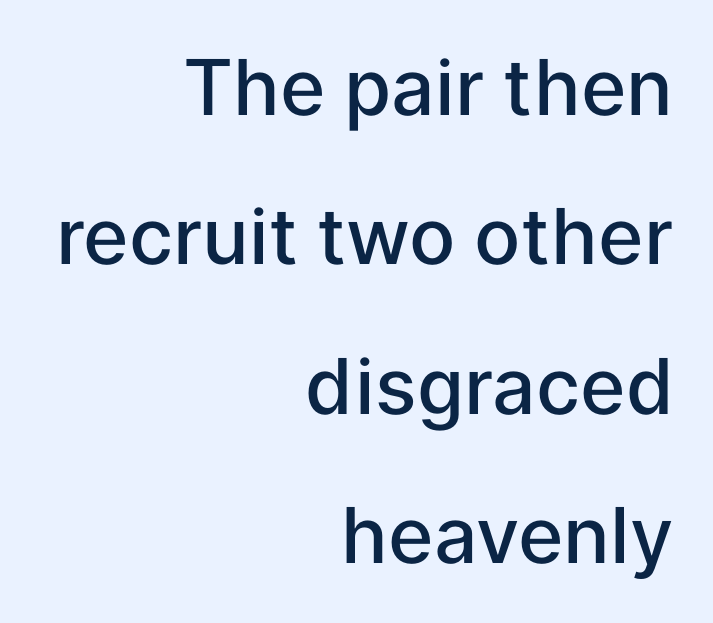
{"serif": "no", "italic": "no", "bold": "semi", "weight": "semibold", "width": "normal", "stroke_contrast": "low", "x_height": "medium", "monospaced": "no", "underline": "no", "align": "right", "line_spacing": "loose", "line_spacing_ratio": 1.94, "letter_spacing": "normal", "letter_spacing_em": 0.0, "glyph_px": 77}
